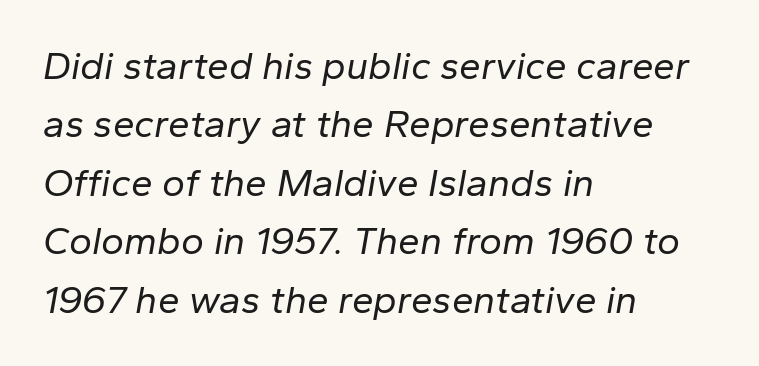
A typesetter would mark this as italic. Line starts are locked; line ends wander. The baseline area is clear. Character widths vary here, with narrow letters taking less room than wide ones.
